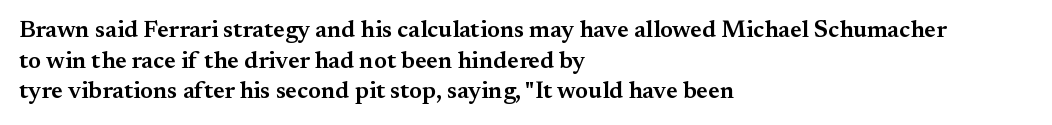
Q: Is the text bold? A: Semi-bold.
Q: Is the text italic (slanted)? A: No, it is upright.
Q: Is the text underlined? A: No.
Q: How is the paragraph aligned? A: Left-aligned.
Q: Is the spacing between letters normal or unusually wide? A: Normal.
Q: Is the spacing between lines tight, normal or loose? A: Normal.
